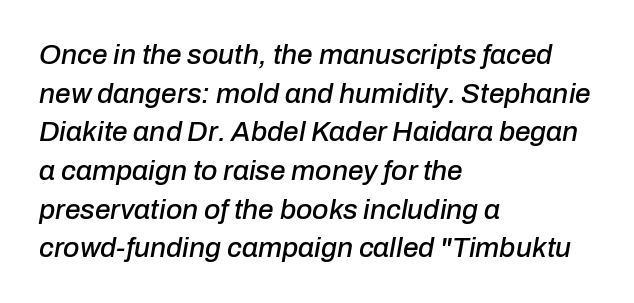
Q: Is the text italic (slanted)? A: Yes, it leans right by about 10 degrees.
Q: Is the text underlined? A: No.
Q: How is the paragraph aligned? A: Left-aligned.
Q: Is the spacing between letters normal or unusually wide? A: Normal.
Q: Is the spacing between lines tight, normal or loose? A: Normal.
Q: Width (condensed, normal, or wide)? A: Normal.
Q: Stroke contrast? A: Low.
Q: x-height? A: Medium.
Q: Monospaced? A: No.
